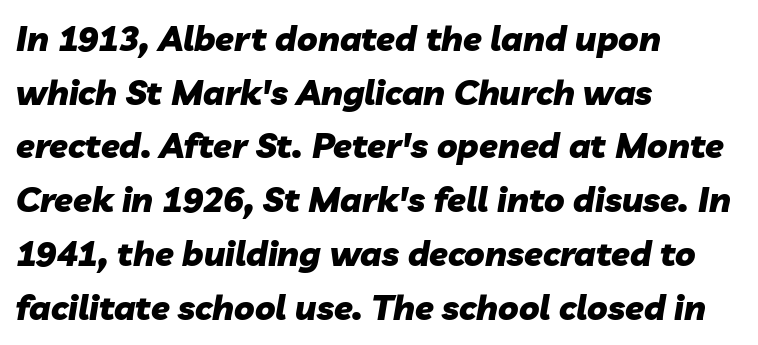
{"italic": "yes", "lean": "right", "slant_degrees": 10, "bold": "yes", "weight": "heavy", "width": "normal", "stroke_contrast": "low", "x_height": "medium", "monospaced": "no", "underline": "no", "align": "left", "line_spacing": "normal", "line_spacing_ratio": 1.58, "letter_spacing": "normal", "letter_spacing_em": 0.0, "glyph_px": 34}
